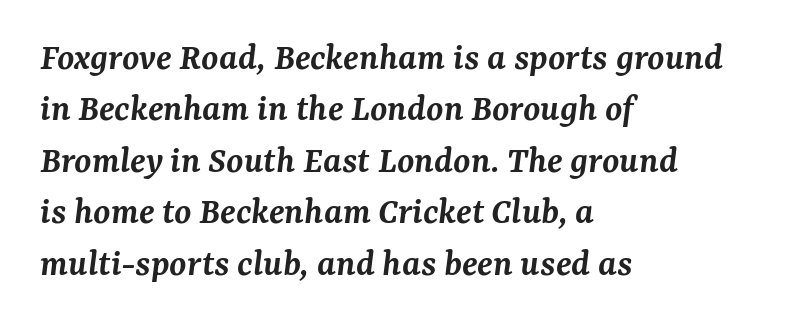
The image shows 39 px semibold serif type, italic (leaning right); set left-aligned, normal line spacing (1.32x), normal letter spacing, not underlined; medium stroke contrast and a medium x-height.
